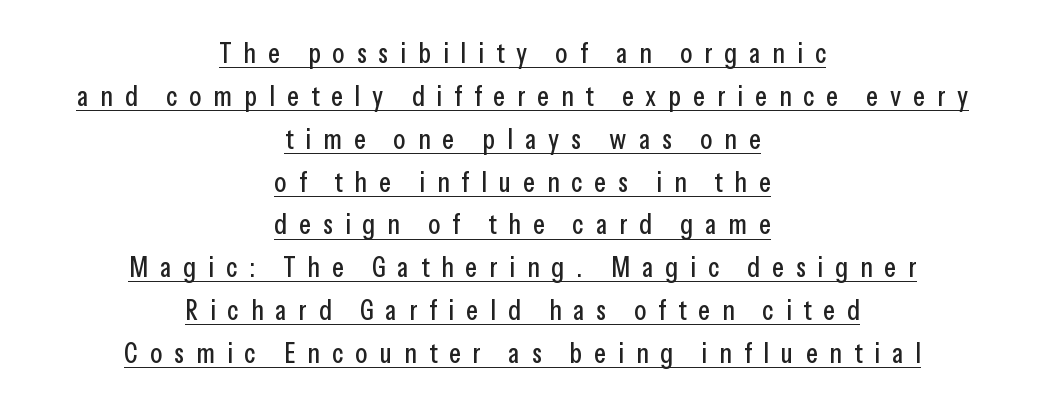
Q: Is the text italic (slanted)? A: No, it is upright.
Q: Is the typeface a serif or a sans-serif typeface? A: Sans-serif.
Q: Is the text underlined? A: Yes.
Q: How is the paragraph aligned? A: Centered.
Q: Is the spacing between letters normal or unusually wide? A: Unusually wide.
Q: Is the spacing between lines tight, normal or loose? A: Normal.
Q: Width (condensed, normal, or wide)? A: Condensed.
Q: Stroke contrast? A: Low.
Q: x-height? A: Medium.
Q: Monospaced? A: No.
